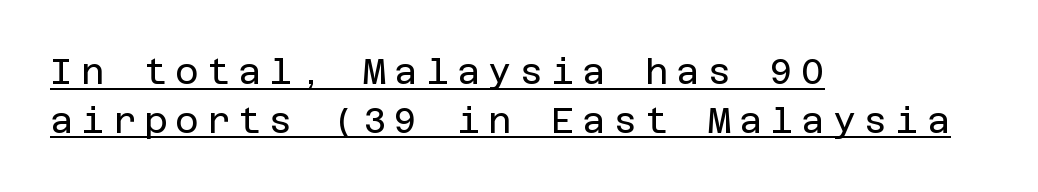
Q: Is the text bold? A: No.
Q: Is the text italic (slanted)? A: No, it is upright.
Q: Is the typeface a serif or a sans-serif typeface? A: Sans-serif.
Q: Is the text underlined? A: Yes.
Q: How is the paragraph aligned? A: Left-aligned.
Q: Is the spacing between letters normal or unusually wide? A: Unusually wide.
Q: Is the spacing between lines tight, normal or loose? A: Normal.
Q: Width (condensed, normal, or wide)? A: Normal.
Q: Stroke contrast? A: Low.
Q: x-height? A: Large.
